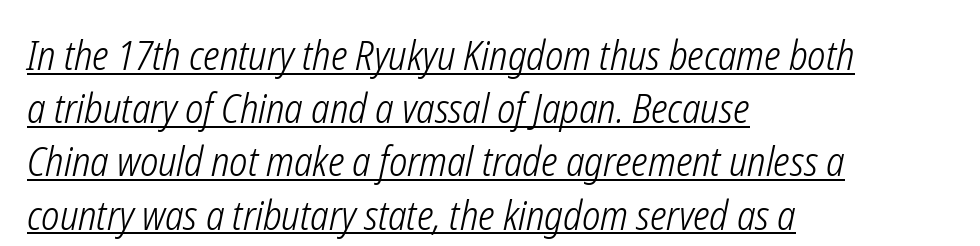
The image shows 40 px light, condensed type, italic (leaning right); set left-aligned, normal line spacing (1.33x), normal letter spacing, underlined; low stroke contrast and a medium x-height.
